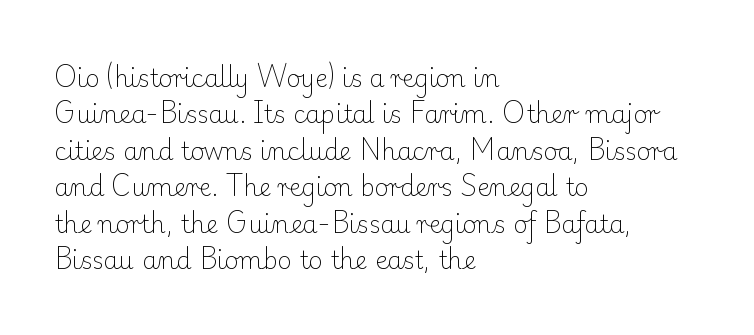
Q: Is the text bold? A: No.
Q: Is the text italic (slanted)? A: No, it is upright.
Q: Is the text underlined? A: No.
Q: How is the paragraph aligned? A: Left-aligned.
Q: Is the spacing between letters normal or unusually wide? A: Normal.
Q: Is the spacing between lines tight, normal or loose? A: Normal.
